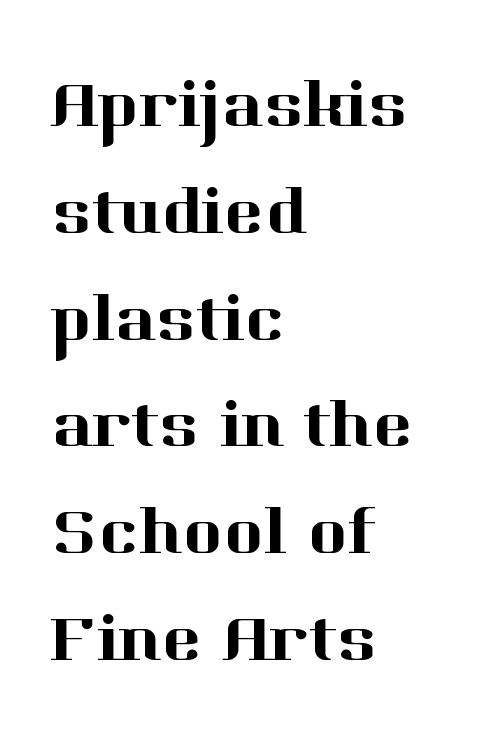
Q: Is the text italic (slanted)? A: No, it is upright.
Q: Is the typeface a serif or a sans-serif typeface? A: Serif.
Q: Is the text underlined? A: No.
Q: How is the paragraph aligned? A: Left-aligned.
Q: Is the spacing between letters normal or unusually wide? A: Normal.
Q: Is the spacing between lines tight, normal or loose? A: Normal.
Q: Width (condensed, normal, or wide)? A: Normal.
Q: Stroke contrast? A: High.
Q: x-height? A: Medium.
Q: Monospaced? A: No.
